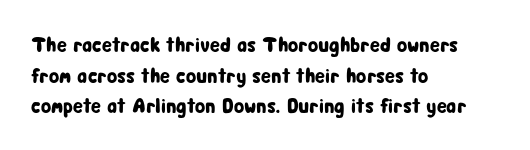
The image shows 21 px text type, upright; set left-aligned, normal line spacing (1.46x), normal letter spacing, not underlined.
